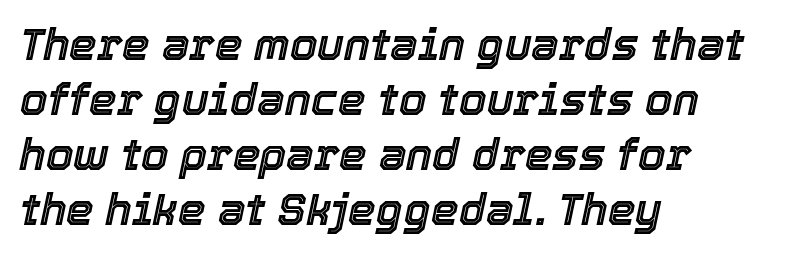
{"italic": "yes", "lean": "right", "slant_degrees": 12, "width": "normal", "x_height": "medium", "monospaced": "no", "underline": "no", "align": "left", "line_spacing": "normal", "line_spacing_ratio": 1.25, "letter_spacing": "normal", "letter_spacing_em": 0.0, "glyph_px": 44}
